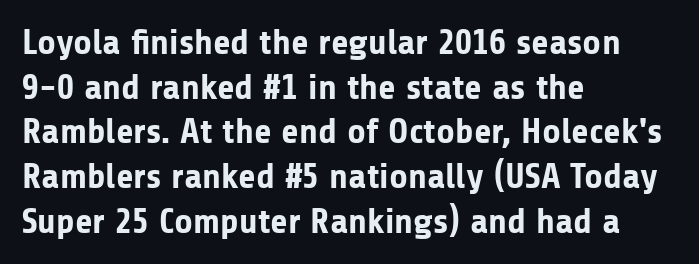
The image shows 36 px bold sans-serif type, upright; set left-aligned, line spacing 1.24x, normal letter spacing, not underlined; low stroke contrast and a medium x-height.
